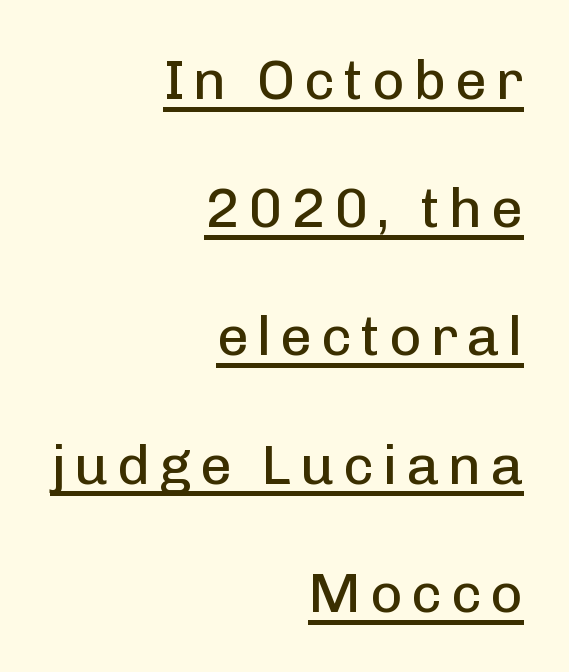
The image shows 56 px regular-weight sans-serif type, upright; set right-aligned, loose line spacing (2.29x), underlined; low stroke contrast and a medium x-height.
